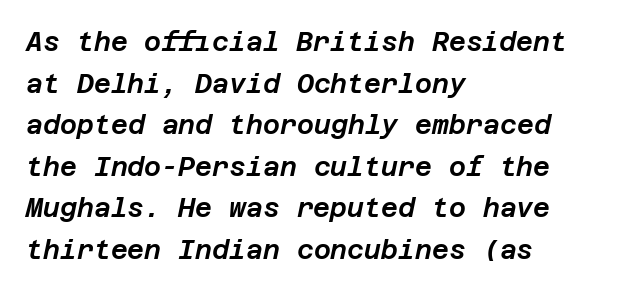
{"italic": "yes", "lean": "right", "slant_degrees": 12, "underline": "no", "align": "left", "line_spacing": "normal", "line_spacing_ratio": 1.6, "letter_spacing": "normal", "letter_spacing_em": 0.0, "glyph_px": 26}
